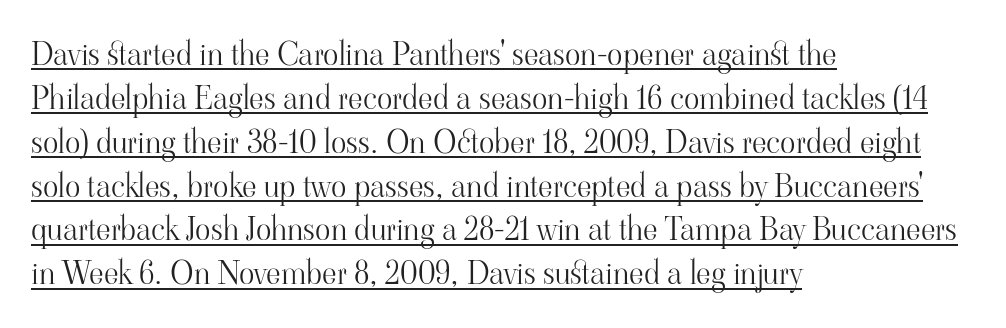
This sample carries an underscore along the baseline area. A serif font was chosen for this passage. When letters stand straight like this, we call the style roman or upright. Layout note: lines flush left.
